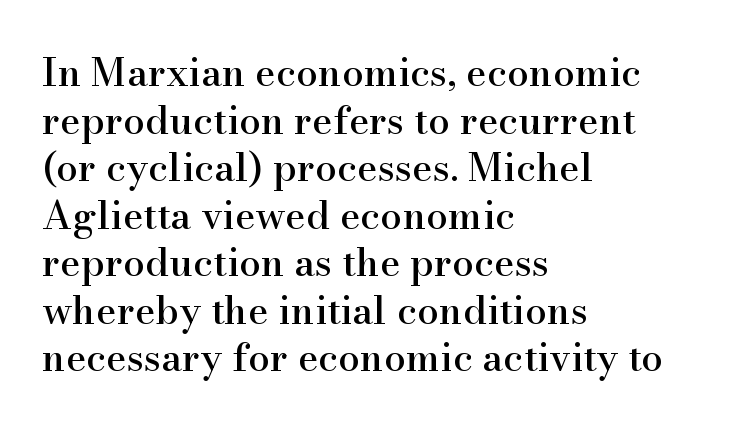
Style check: upright. Here the designer chose a conventional face with non-uniform glyph widths. No word sits above an underline. The passage shown has conventional tracking throughout.
